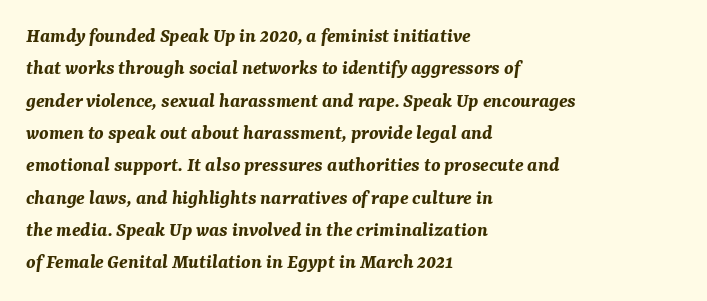
{"italic": "yes", "lean": "right", "slant_degrees": 7, "bold": "yes", "underline": "no", "align": "left", "line_spacing": "normal", "line_spacing_ratio": 1.54, "letter_spacing": "normal", "letter_spacing_em": 0.0, "glyph_px": 21}
